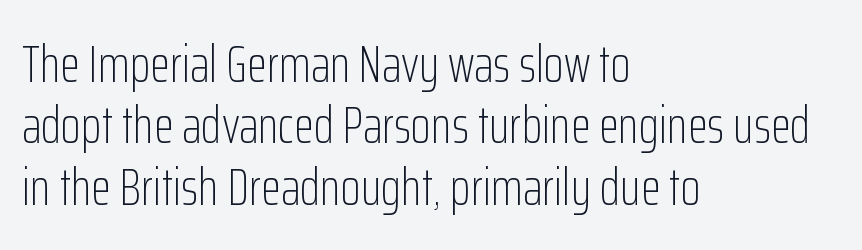
Q: Is the text bold? A: No.
Q: Is the text italic (slanted)? A: No, it is upright.
Q: Is the typeface a serif or a sans-serif typeface? A: Sans-serif.
Q: Is the text underlined? A: No.
Q: How is the paragraph aligned? A: Left-aligned.
Q: Is the spacing between letters normal or unusually wide? A: Normal.
Q: Width (condensed, normal, or wide)? A: Condensed.
Q: Stroke contrast? A: Low.
Q: x-height? A: Medium.
Q: Monospaced? A: No.
